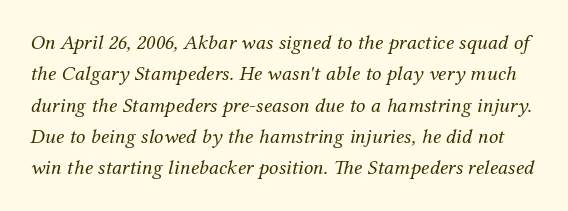
Is there much room between lines? A standard amount, neither cramped nor airy. Beneath every word, the page is bare. Emphasis-style slanted type is in use. Ink coverage per letter is moderate at most. You could call the tracking neutral — neither tight nor loose.
